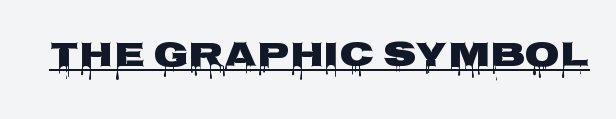
{"serif": "no", "italic": "no", "bold": "yes", "weight": "heavy", "width": "wide", "stroke_contrast": "low", "x_height": "large", "monospaced": "no", "underline": "yes", "letter_spacing": "normal", "letter_spacing_em": 0.0, "glyph_px": 36}
